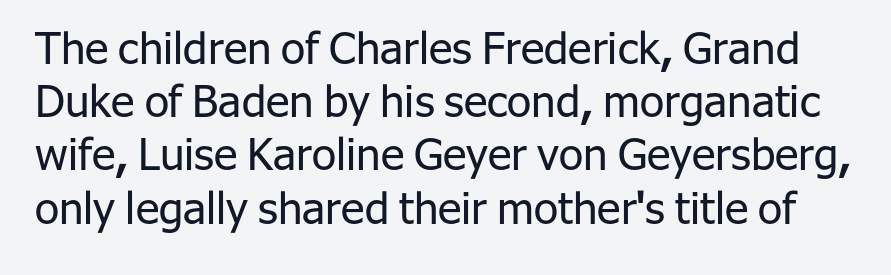
Q: Is the text bold? A: No.
Q: Is the text italic (slanted)? A: No, it is upright.
Q: Is the typeface a serif or a sans-serif typeface? A: Sans-serif.
Q: Is the text underlined? A: No.
Q: Is the spacing between letters normal or unusually wide? A: Normal.
Q: Width (condensed, normal, or wide)? A: Normal.
Q: Stroke contrast? A: Low.
Q: x-height? A: Medium.
Q: Monospaced? A: No.
